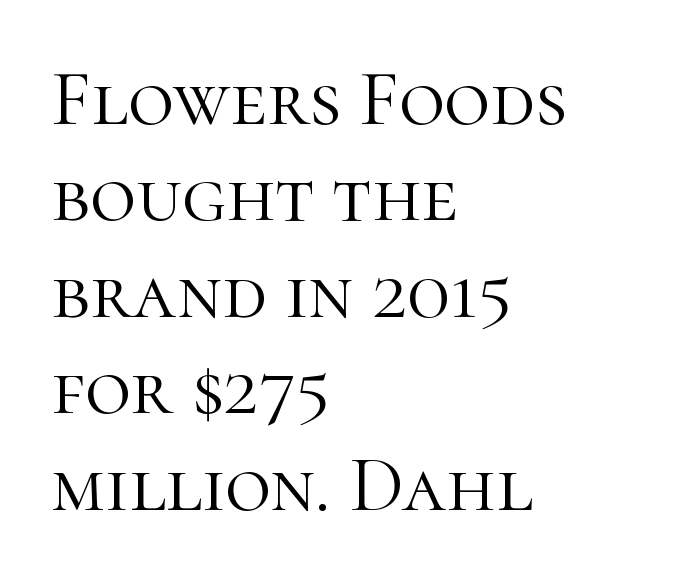
Where is the straight margin? On the left. No extra ink here — the face is not bold. Does the type have serifs? Yes, each stem ends in a small foot. Bare-footed words on every line. Posture: straight, roman, zero tilt. Character widths vary here, with narrow letters taking less room than wide ones.
